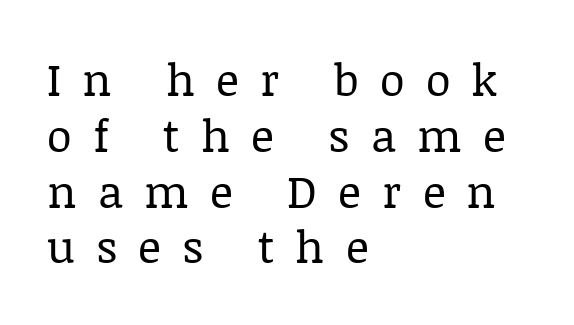
Looks like regular typesetting: each glyph gets only the width it needs. There is plenty of visible air inserted between adjacent glyphs. The compositor pushed each line to the left boundary. Descenders hang freely into open space.
